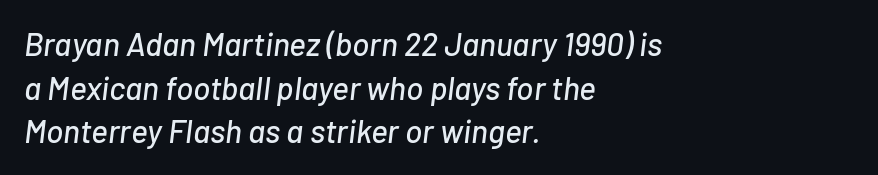
{"italic": "yes", "lean": "right", "slant_degrees": 7, "width": "normal", "stroke_contrast": "low", "x_height": "medium", "monospaced": "no", "underline": "no", "align": "left", "line_spacing": "normal", "line_spacing_ratio": 1.36, "letter_spacing": "normal", "letter_spacing_em": 0.0, "glyph_px": 32}
